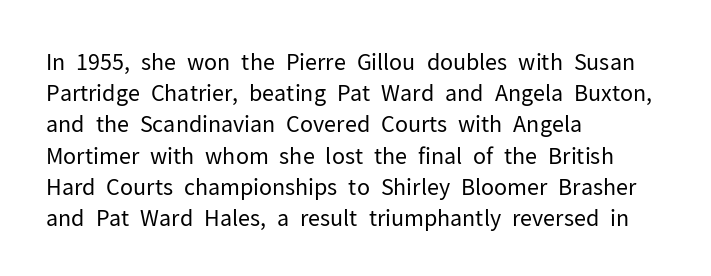
The image shows 22 px text type, upright; set left-aligned, normal line spacing (1.42x), normal letter spacing, not underlined.
